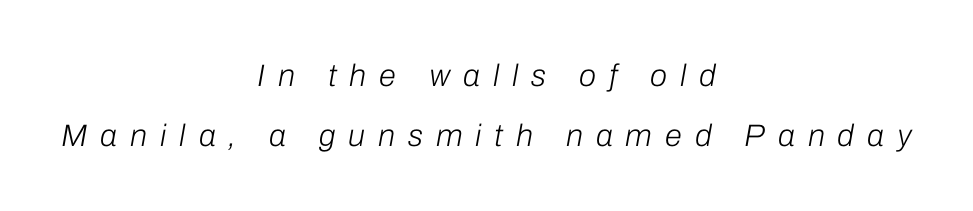
The image shows 31 px light type, italic (leaning right); set centered, loose line spacing (1.94x), unusually wide letter spacing (+0.42 em), not underlined; low stroke contrast and a medium x-height.
